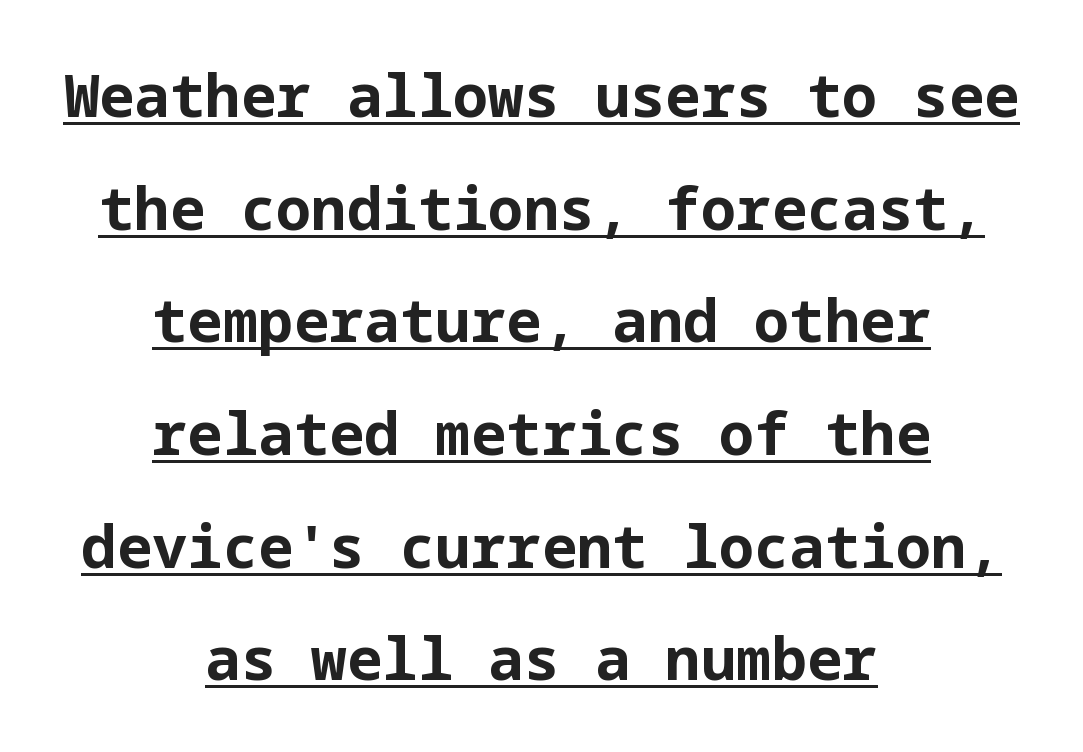
{"serif": "no", "italic": "no", "bold": "yes", "weight": "bold", "width": "normal", "stroke_contrast": "low", "x_height": "medium", "underline": "yes", "align": "center", "line_spacing": "loose", "line_spacing_ratio": 1.91, "letter_spacing": "normal", "letter_spacing_em": 0.0, "glyph_px": 59}
